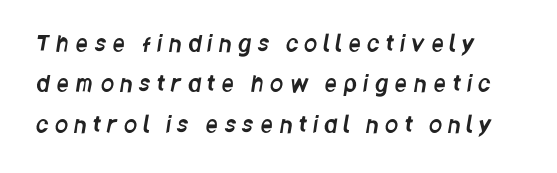
The image shows 21 px text type; set left-aligned, loose line spacing (1.92x), unusually wide letter spacing (+0.33 em), not underlined.
